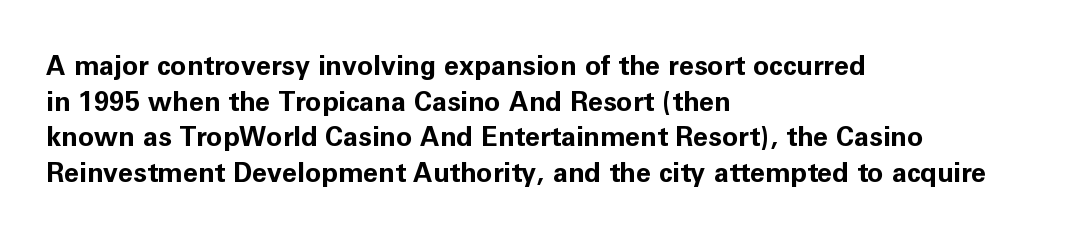
Q: Is the text bold? A: Yes.
Q: Is the text italic (slanted)? A: No, it is upright.
Q: Is the text underlined? A: No.
Q: How is the paragraph aligned? A: Left-aligned.
Q: Is the spacing between letters normal or unusually wide? A: Normal.
Q: Is the spacing between lines tight, normal or loose? A: Normal.
